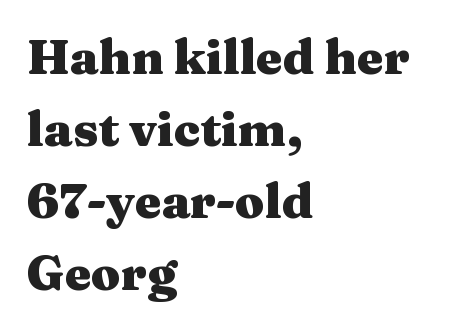
Q: Is the text bold? A: Yes.
Q: Is the text italic (slanted)? A: No, it is upright.
Q: Is the typeface a serif or a sans-serif typeface? A: Serif.
Q: Is the text underlined? A: No.
Q: How is the paragraph aligned? A: Left-aligned.
Q: Is the spacing between letters normal or unusually wide? A: Normal.
Q: Is the spacing between lines tight, normal or loose? A: Normal.
Q: Width (condensed, normal, or wide)? A: Wide.
Q: Stroke contrast? A: Medium.
Q: x-height? A: Medium.
Q: Monospaced? A: No.
